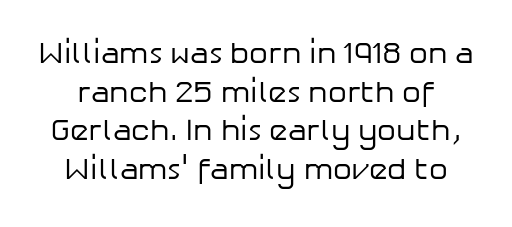
{"serif": "no", "italic": "no", "bold": "no", "weight": "regular", "width": "normal", "stroke_contrast": "low", "x_height": "medium", "monospaced": "no", "underline": "no", "line_spacing": "normal", "line_spacing_ratio": 1.29, "letter_spacing": "normal", "letter_spacing_em": 0.0, "glyph_px": 30}
